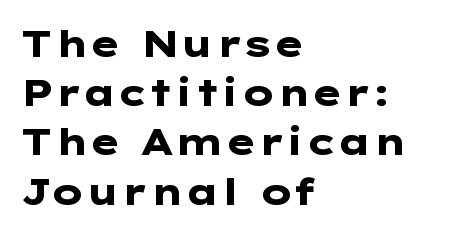
Q: Is the text bold? A: Yes.
Q: Is the text italic (slanted)? A: No, it is upright.
Q: Is the typeface a serif or a sans-serif typeface? A: Sans-serif.
Q: Is the text underlined? A: No.
Q: How is the paragraph aligned? A: Left-aligned.
Q: Is the spacing between letters normal or unusually wide? A: Normal.
Q: Is the spacing between lines tight, normal or loose? A: Normal.
Q: Width (condensed, normal, or wide)? A: Wide.
Q: Stroke contrast? A: Low.
Q: x-height? A: Medium.
